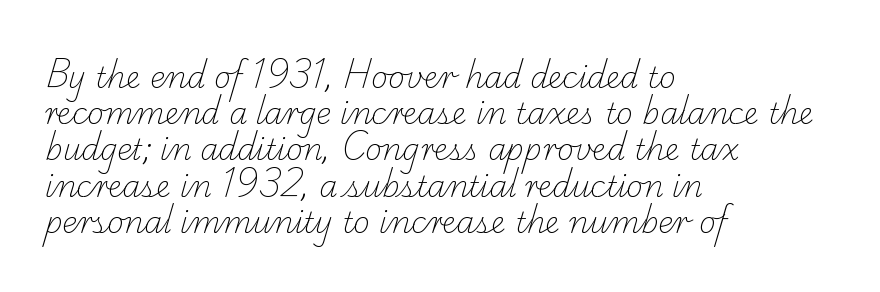
Q: Is the text bold? A: No.
Q: Is the typeface a serif or a sans-serif typeface? A: Serif.
Q: Is the text underlined? A: No.
Q: How is the paragraph aligned? A: Left-aligned.
Q: Is the spacing between letters normal or unusually wide? A: Normal.
Q: Is the spacing between lines tight, normal or loose? A: Normal.
Q: Width (condensed, normal, or wide)? A: Normal.
Q: Stroke contrast? A: Low.
Q: x-height? A: Small.
Q: Monospaced? A: No.
